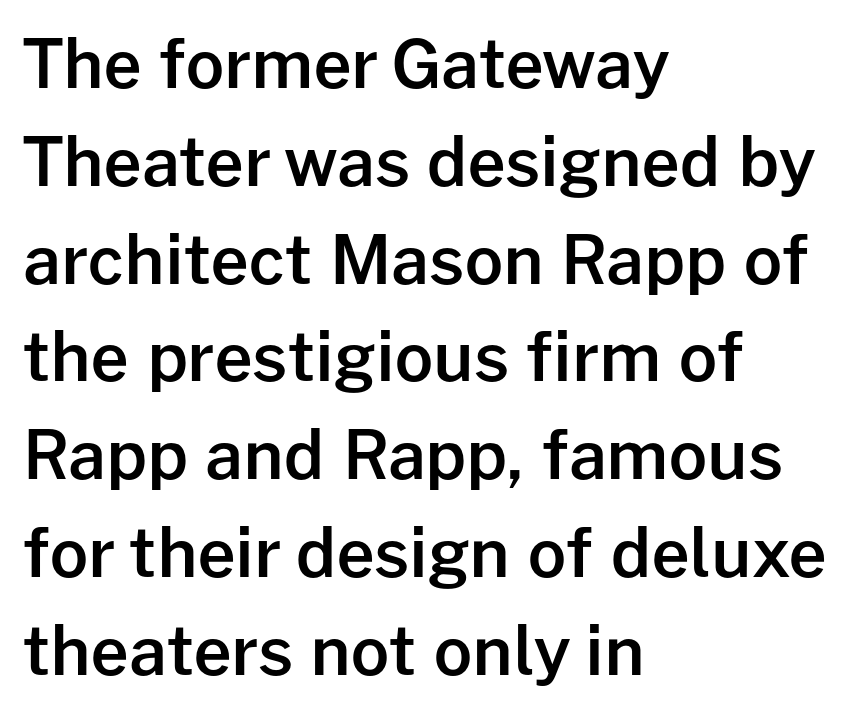
The image shows 67 px semibold sans-serif type, upright; set left-aligned, normal line spacing (1.46x), normal letter spacing, not underlined; low stroke contrast and a medium x-height.
